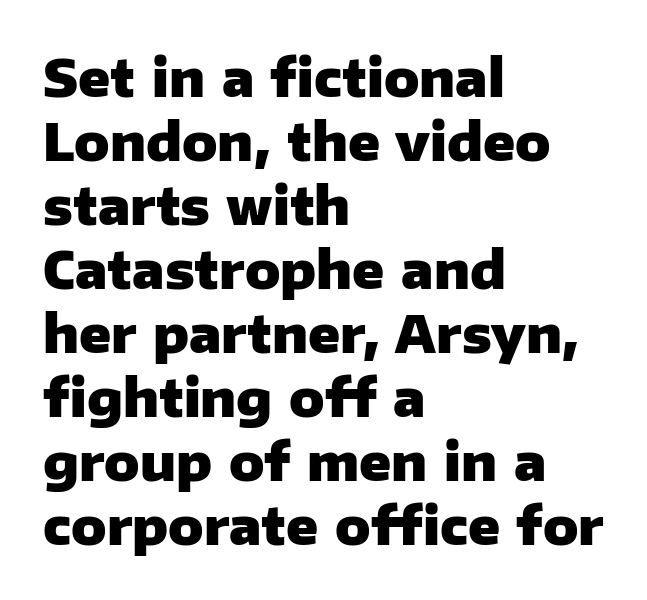
The passage shown is typed in a proportional face where columns would drift. The letterforms sit shoulder to shoulder at normal distance. Check under the words: just untouched page. The font family rendered here belongs to the sans-serif group.
